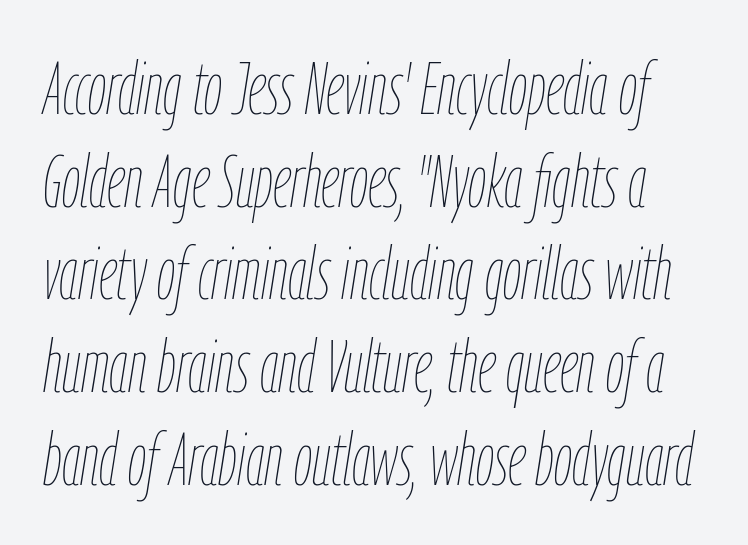
{"italic": "yes", "lean": "right", "slant_degrees": 9, "bold": "no", "weight": "thin", "width": "condensed", "stroke_contrast": "low", "x_height": "medium", "monospaced": "no", "underline": "no", "line_spacing": "normal", "line_spacing_ratio": 1.27, "letter_spacing": "normal", "letter_spacing_em": 0.0, "glyph_px": 73}
